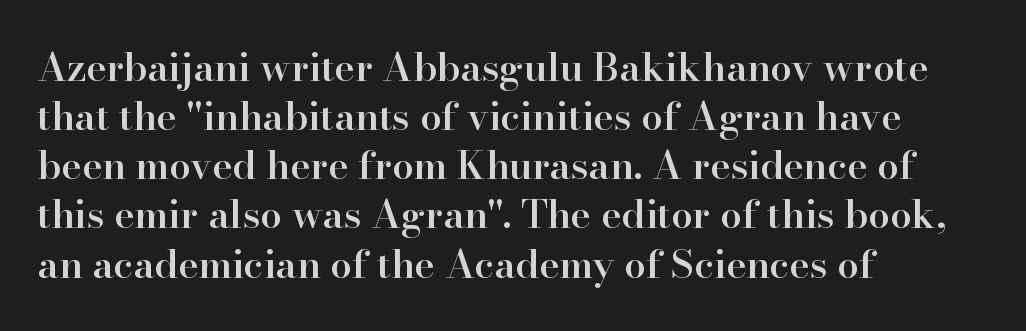
The image shows 39 px semibold serif type, upright; set left-aligned, normal line spacing (1.26x), normal letter spacing, not underlined; high stroke contrast and a small x-height.
